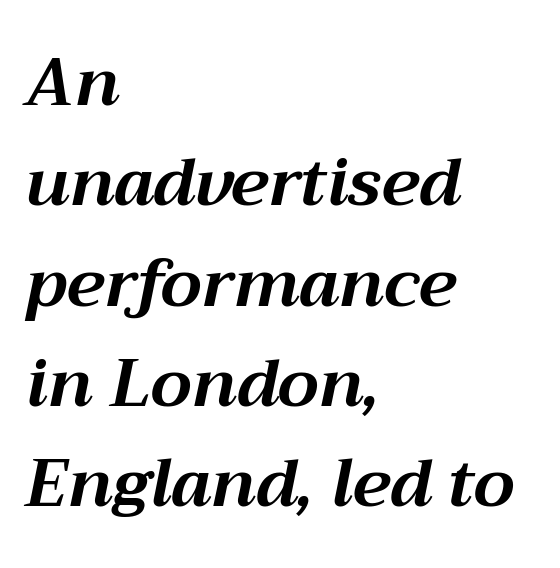
The image shows 66 px bold type, italic (leaning right); set left-aligned, normal line spacing (1.52x), normal letter spacing, not underlined; medium stroke contrast and a medium x-height.
